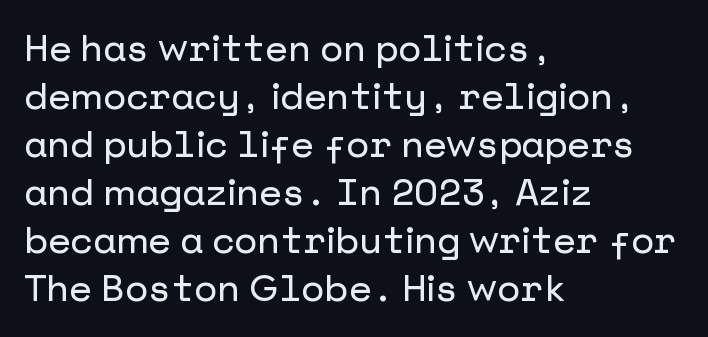
Q: Is the text italic (slanted)? A: No, it is upright.
Q: Is the typeface a serif or a sans-serif typeface? A: Sans-serif.
Q: Is the text underlined? A: No.
Q: How is the paragraph aligned? A: Left-aligned.
Q: Is the spacing between letters normal or unusually wide? A: Normal.
Q: Is the spacing between lines tight, normal or loose? A: Normal.
Q: Width (condensed, normal, or wide)? A: Normal.
Q: Stroke contrast? A: Low.
Q: x-height? A: Medium.
